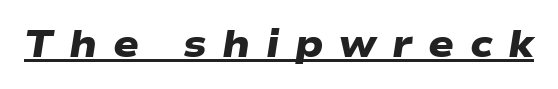
Here the glyphs are tracked loosely, breaking word shapes into spaced letters. Each glyph is drawn with heavy, bold strokes. The designer went with a sans here, leaving each stem footless. Each letter keeps its own natural width here, so spacing adapts to shape. The rendered words wear a rule along their underside.
